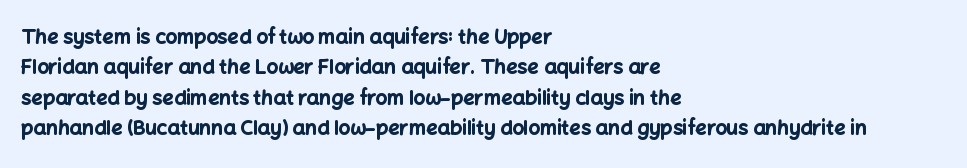
The image shows 20 px bold type, upright; set left-aligned, normal line spacing (1.52x), normal letter spacing, not underlined.
